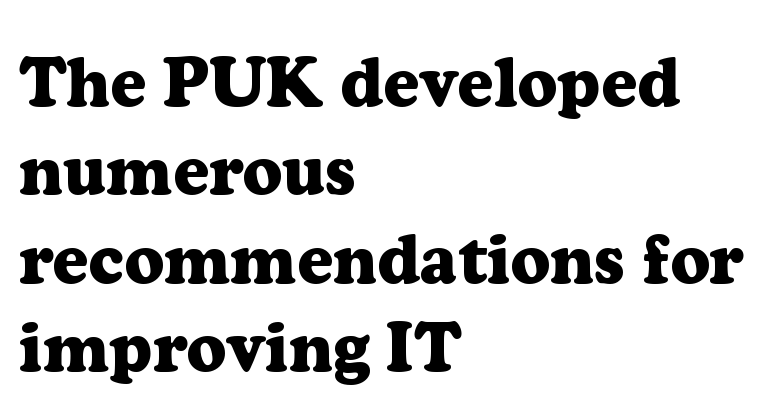
{"serif": "yes", "italic": "no", "bold": "yes", "weight": "heavy", "width": "normal", "stroke_contrast": "low", "x_height": "medium", "monospaced": "no", "underline": "no", "align": "left", "line_spacing": "normal", "line_spacing_ratio": 1.28, "letter_spacing": "normal", "letter_spacing_em": 0.0, "glyph_px": 69}
